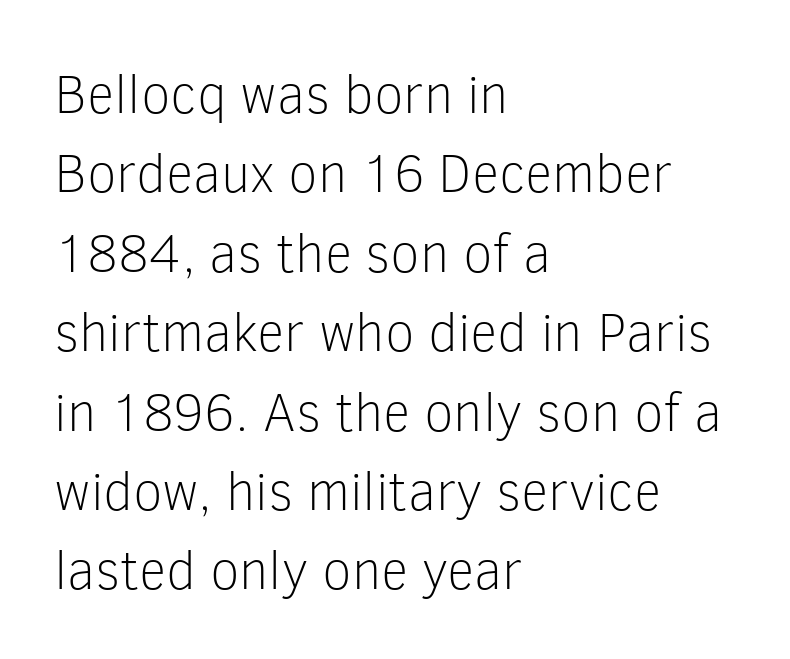
Q: Is the text bold? A: No.
Q: Is the text italic (slanted)? A: No, it is upright.
Q: Is the typeface a serif or a sans-serif typeface? A: Sans-serif.
Q: Is the text underlined? A: No.
Q: How is the paragraph aligned? A: Left-aligned.
Q: Is the spacing between letters normal or unusually wide? A: Normal.
Q: Is the spacing between lines tight, normal or loose? A: Normal.
Q: Width (condensed, normal, or wide)? A: Normal.
Q: Stroke contrast? A: Low.
Q: x-height? A: Medium.
Q: Monospaced? A: No.
